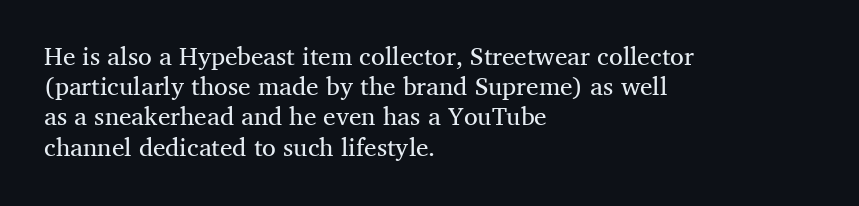
In terms of posture, this sample is upright. The rendering keeps characters at their native spacing. Caption: face not bold, strokes unweighted. The string is rendered with underlining switched off. Horizontal alignment here is leftward, the default for most running prose.
